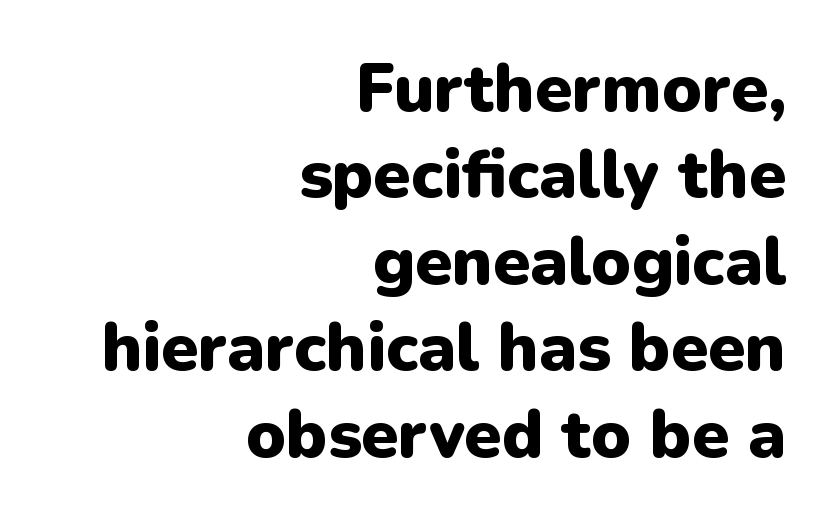
This sample has the flowing, uneven cadence of proportional lettering. Style check: upright. This is heavy type, rendered in bold. Quick note: interline space is typical. A student would call this right alignment; a typographer would say flush right, rag left.
